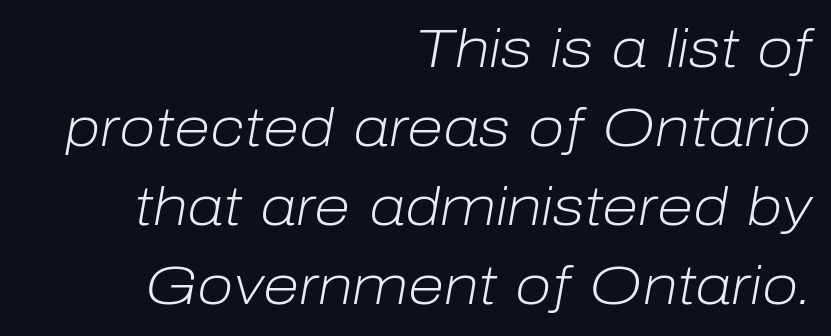
The horizontal fit of the characters is conventional and even. The weight tops out at a normal text grade. Emphasis-style slanted type is in use. In CSS terms this would be text-align: right. The gap between lines stays unmarked.
